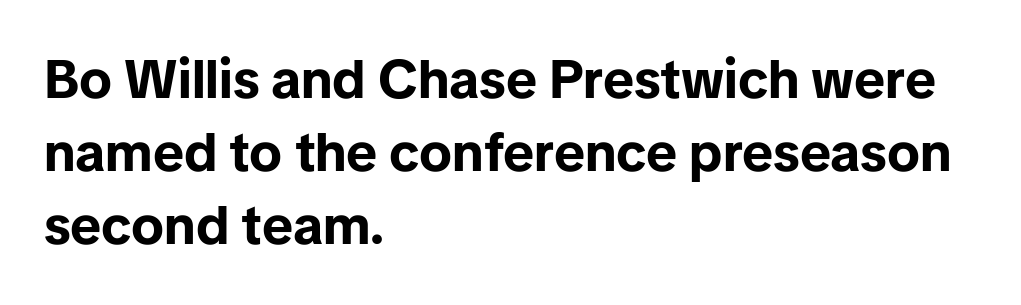
Each letter keeps its own natural width here, so spacing adapts to shape. Italic: no, the glyphs are upright roman. Spacing between characters is what you'd get straight out of the box. Notice how descenders clear the ascenders below comfortably — that's standard leading. Type without underlining.
